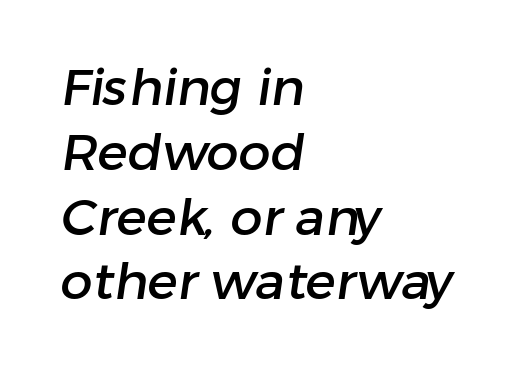
The image shows 51 px sans-serif type; set left-aligned, normal line spacing (1.27x), normal letter spacing, not underlined; low stroke contrast and a medium x-height.
